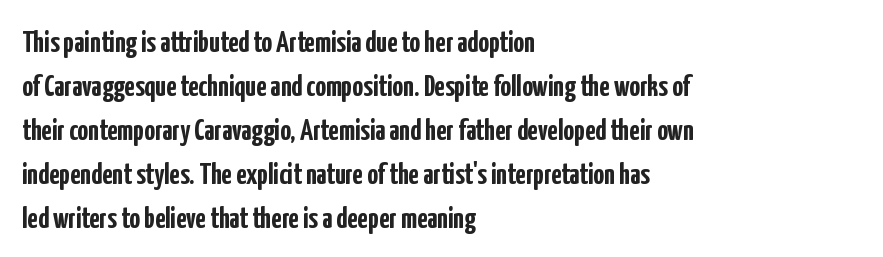
Horizontal alignment here is leftward, the default for most running prose. Here the glyphs are tracked normally, forming tight word shapes. What weight is shown? A full bold with thick strokes. Glance below the letters and you will spot only blank space.
